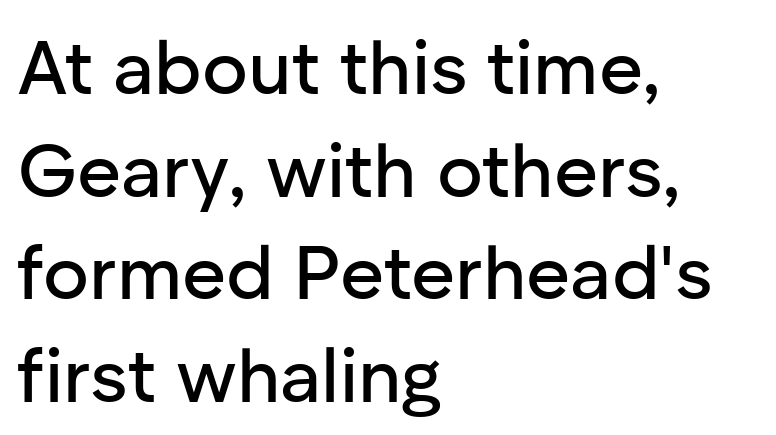
Q: Is the text italic (slanted)? A: No, it is upright.
Q: Is the typeface a serif or a sans-serif typeface? A: Sans-serif.
Q: Is the text underlined? A: No.
Q: How is the paragraph aligned? A: Left-aligned.
Q: Is the spacing between letters normal or unusually wide? A: Normal.
Q: Is the spacing between lines tight, normal or loose? A: Normal.
Q: Width (condensed, normal, or wide)? A: Normal.
Q: Stroke contrast? A: Low.
Q: x-height? A: Medium.
Q: Monospaced? A: No.
